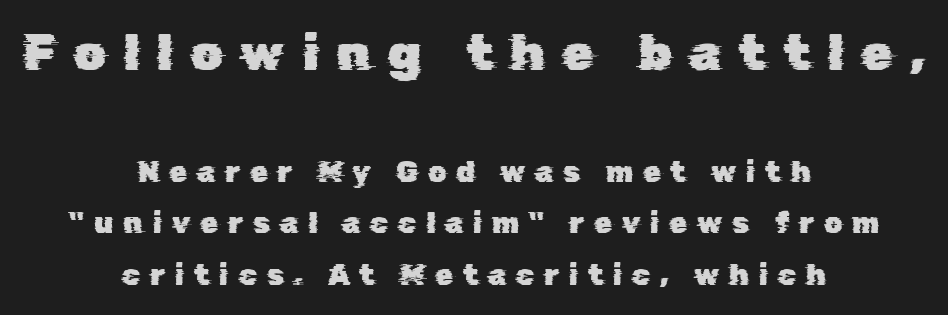
Unmarked baselines from the first word to the last. The setting favours the middle, as headings and verse often do. Words appear elongated and porous because spacing is wide. Each letter keeps its own natural width here, so spacing adapts to shape. Which of the two is more prominent by size? The first, at the top.
